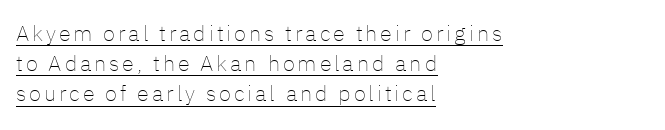
The image shows 22 px text type, upright; set left-aligned, normal line spacing (1.37x), underlined.
